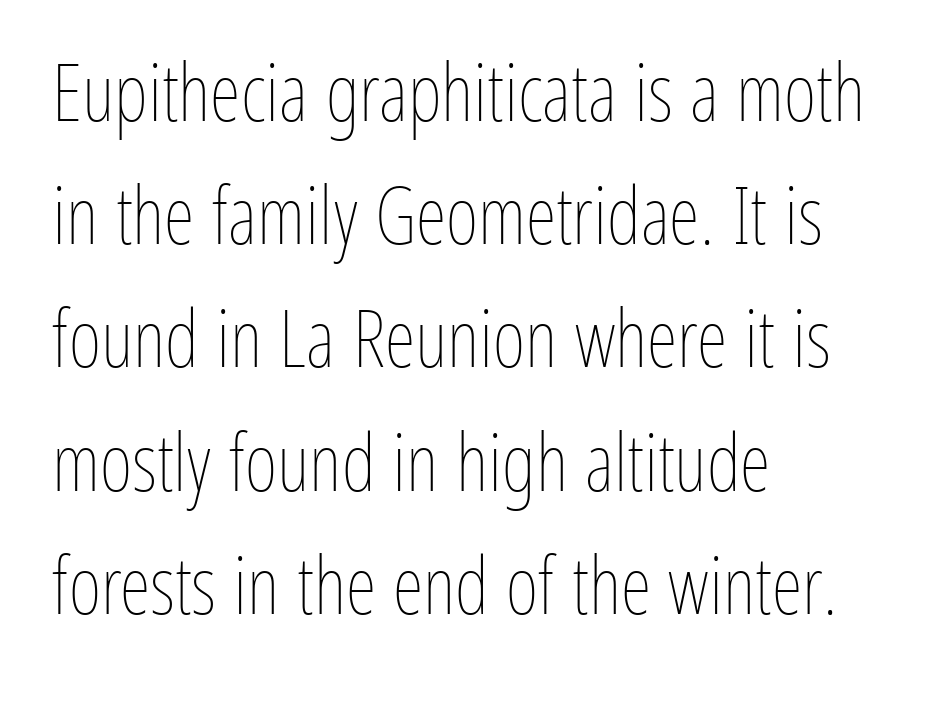
The rendering uses natural spacing where letterforms have individual widths. Heft: none added — not bold. One glance says typical: line gaps are just what's usual. The specimen omits any rule beneath the text block's lines.
